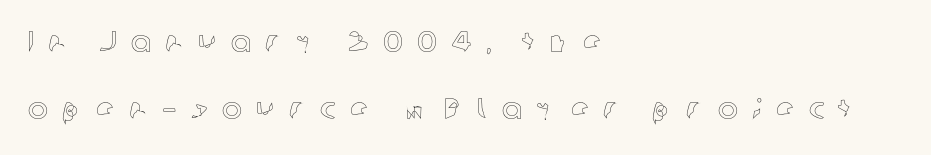
The words here are not underlined. The typesetter chose a ragged-right arrangement here. Character widths vary here, with narrow letters taking less room than wide ones. Observe the wide spacing: letters keep a clear distance from each other. No italicization has been applied; the sample stays upright.
